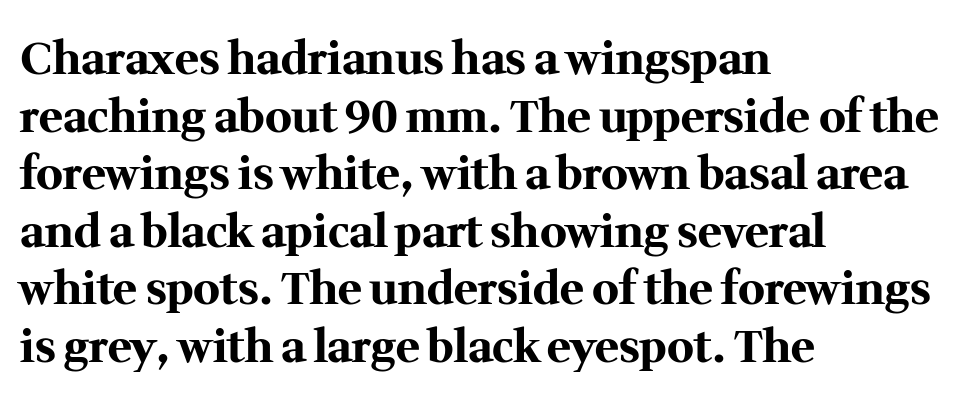
The image shows 45 px bold serif type, upright; set left-aligned, normal line spacing (1.28x), normal letter spacing, not underlined; medium stroke contrast and a medium x-height.
